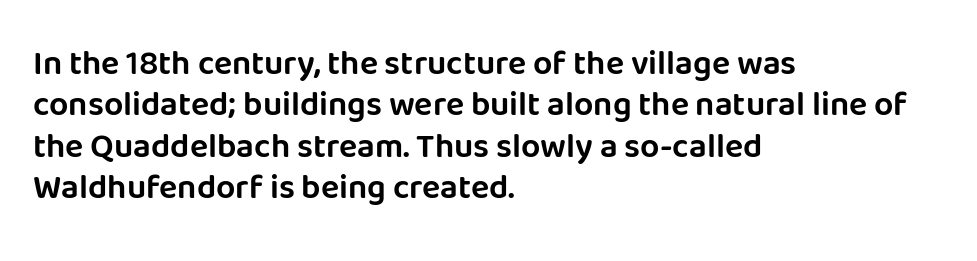
{"serif": "no", "italic": "no", "width": "normal", "stroke_contrast": "low", "x_height": "large", "monospaced": "no", "underline": "no", "align": "left", "line_spacing_ratio": 1.22, "letter_spacing": "normal", "letter_spacing_em": 0.0, "glyph_px": 34}
